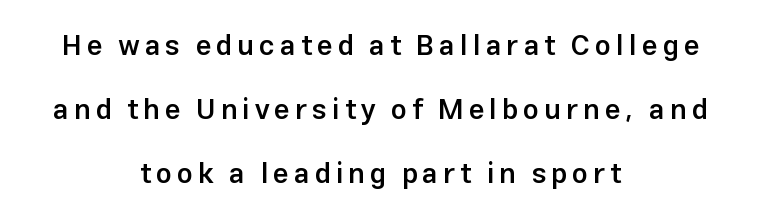
Q: Is the text bold? A: Semi-bold.
Q: Is the text italic (slanted)? A: No, it is upright.
Q: Is the typeface a serif or a sans-serif typeface? A: Sans-serif.
Q: Is the text underlined? A: No.
Q: How is the paragraph aligned? A: Centered.
Q: Is the spacing between lines tight, normal or loose? A: Loose.
Q: Width (condensed, normal, or wide)? A: Normal.
Q: Stroke contrast? A: Low.
Q: x-height? A: Medium.
Q: Monospaced? A: No.
